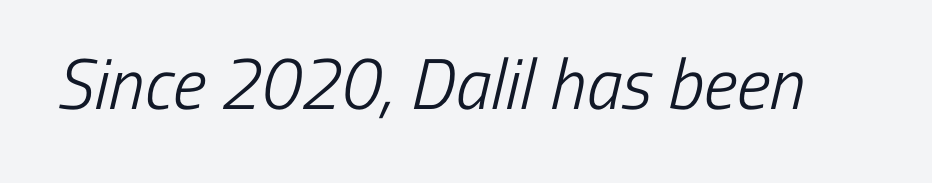
{"serif": "no", "bold": "no", "weight": "light", "width": "condensed", "stroke_contrast": "low", "x_height": "medium", "monospaced": "no", "underline": "no", "letter_spacing": "normal", "letter_spacing_em": 0.0, "glyph_px": 72}
